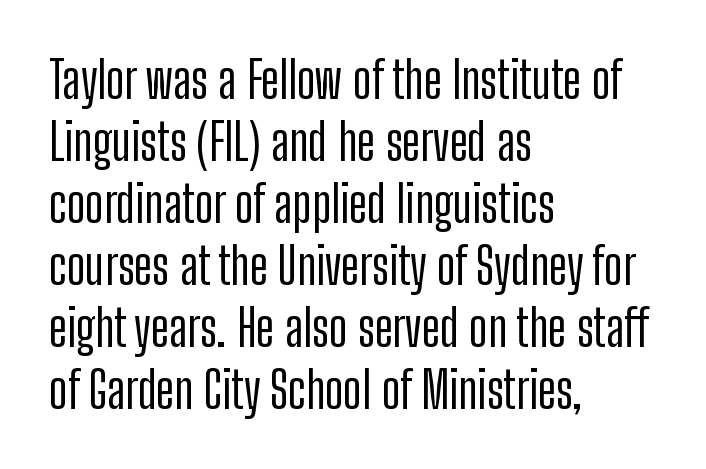
Q: Is the text italic (slanted)? A: No, it is upright.
Q: Is the typeface a serif or a sans-serif typeface? A: Sans-serif.
Q: Is the text underlined? A: No.
Q: How is the paragraph aligned? A: Left-aligned.
Q: Is the spacing between letters normal or unusually wide? A: Normal.
Q: Width (condensed, normal, or wide)? A: Condensed.
Q: Stroke contrast? A: Low.
Q: x-height? A: Medium.
Q: Monospaced? A: No.
